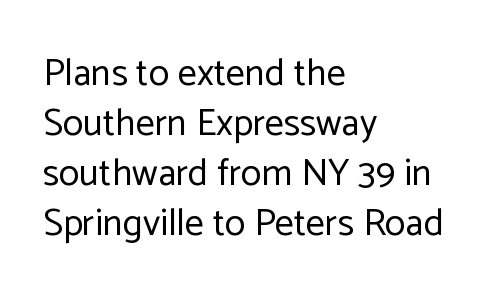
The image shows 38 px regular-weight sans-serif type, upright; set left-aligned, normal line spacing (1.32x), normal letter spacing, not underlined; low stroke contrast and a medium x-height.
